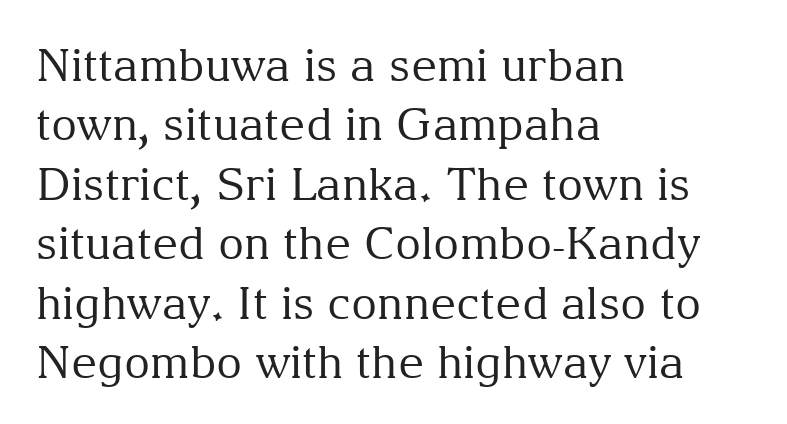
Q: Is the text bold? A: No.
Q: Is the text italic (slanted)? A: No, it is upright.
Q: Is the typeface a serif or a sans-serif typeface? A: Serif.
Q: Is the text underlined? A: No.
Q: How is the paragraph aligned? A: Left-aligned.
Q: Is the spacing between letters normal or unusually wide? A: Normal.
Q: Is the spacing between lines tight, normal or loose? A: Normal.
Q: Width (condensed, normal, or wide)? A: Normal.
Q: Stroke contrast? A: Medium.
Q: x-height? A: Medium.
Q: Monospaced? A: No.
